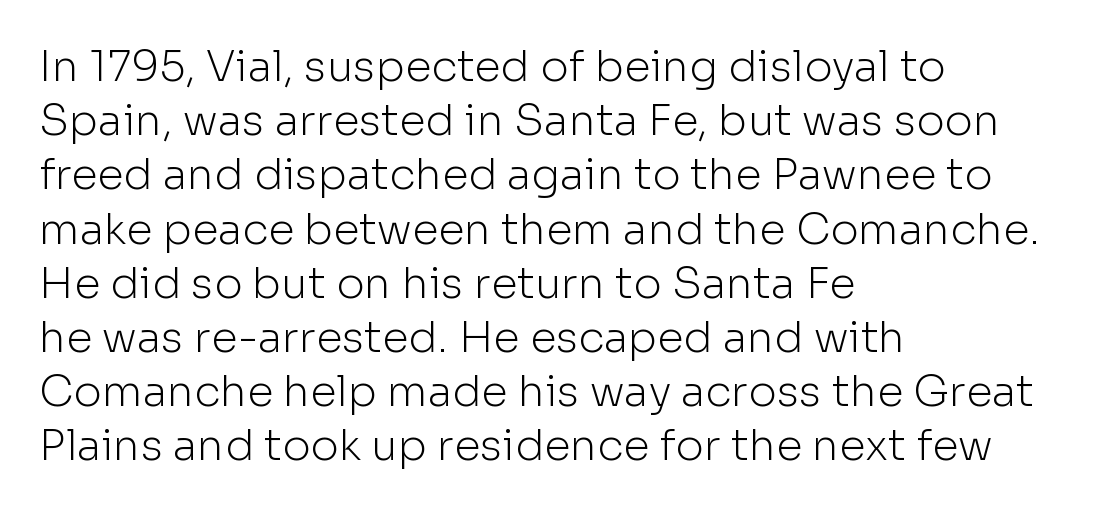
The specimen omits any rule beneath the text block's lines. The cut favours lightness, reaching ordinary text weight at its darkest. The lines sit at an ordinary, default distance from one another. It's the straight-up-and-down kind of type.
